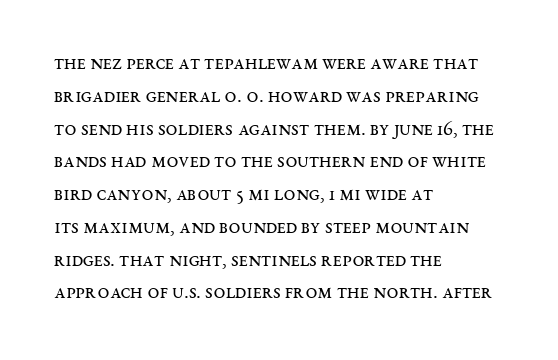
Q: Is the text bold? A: No.
Q: Is the text italic (slanted)? A: No, it is upright.
Q: Is the text underlined? A: No.
Q: How is the paragraph aligned? A: Left-aligned.
Q: Is the spacing between letters normal or unusually wide? A: Normal.
Q: Is the spacing between lines tight, normal or loose? A: Normal.
